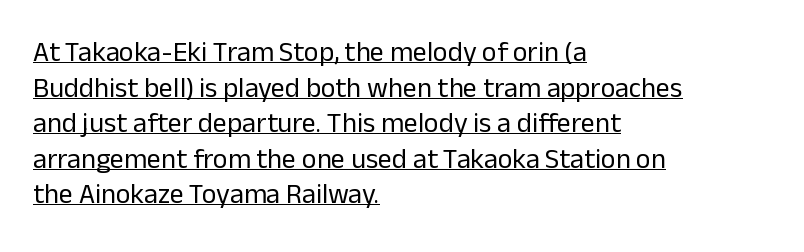
Layout note: lines flush left. Posture: vertical. No extra tracking has been applied to these lines. Bold? No — there's no thickening of the strokes.
